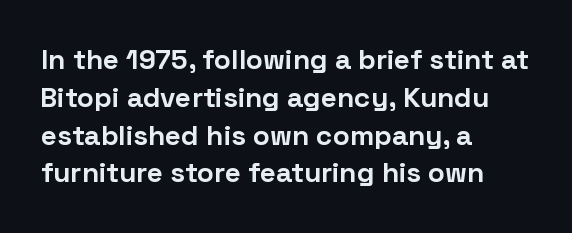
Q: Is the text bold? A: Yes.
Q: Is the text italic (slanted)? A: No, it is upright.
Q: Is the typeface a serif or a sans-serif typeface? A: Sans-serif.
Q: Is the text underlined? A: No.
Q: How is the paragraph aligned? A: Left-aligned.
Q: Is the spacing between letters normal or unusually wide? A: Normal.
Q: Is the spacing between lines tight, normal or loose? A: Normal.
Q: Width (condensed, normal, or wide)? A: Normal.
Q: Stroke contrast? A: Low.
Q: x-height? A: Medium.
Q: Monospaced? A: No.
